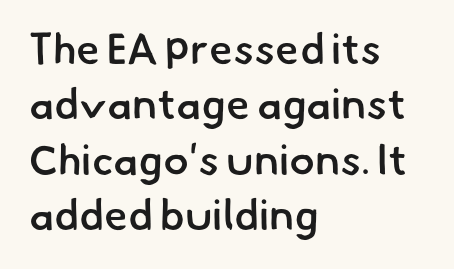
Standard letterfit; no display-style spreading of the glyphs. Do the characters align in a grid? No, the font is proportional. No feet cap the strokes, marking this as sans-serif type. The space between consecutive lines is moderate.
